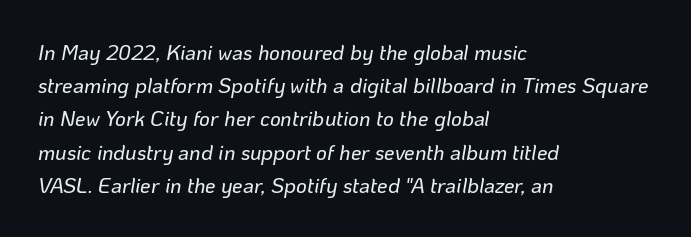
There's an unmistakable incline to the writing here. The strip under each line holds only bare page. One glance says typical: line gaps are just what's usual. Nothing unusual about the tracking: characters are spaced as the font intends. A classic flush-left, rag-right setting is used for this passage.
